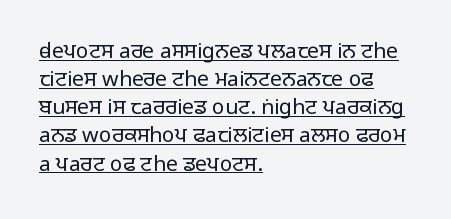
{"italic": "no", "bold": "no", "underline": "yes", "align": "left", "line_spacing": "normal", "line_spacing_ratio": 1.34, "letter_spacing": "normal", "letter_spacing_em": 0.0, "glyph_px": 21}
